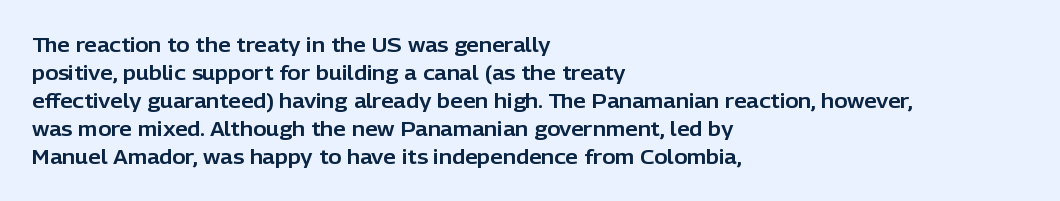
The image shows 20 px text type, upright; set left-aligned, normal line spacing (1.4x), normal letter spacing, not underlined.
